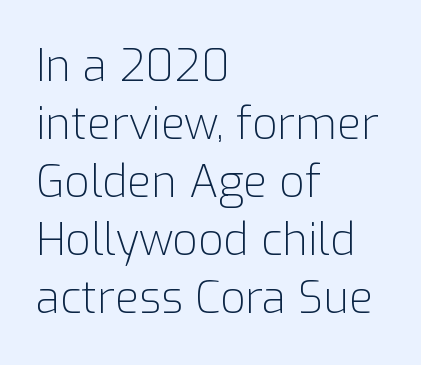
The image shows 44 px light sans-serif type, upright; set left-aligned, normal line spacing (1.32x), normal letter spacing, not underlined; low stroke contrast and a medium x-height.
